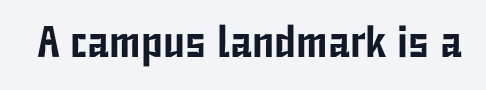
The image shows 44 px condensed sans-serif type, upright; set normal letter spacing, not underlined; low stroke contrast and a medium x-height.
